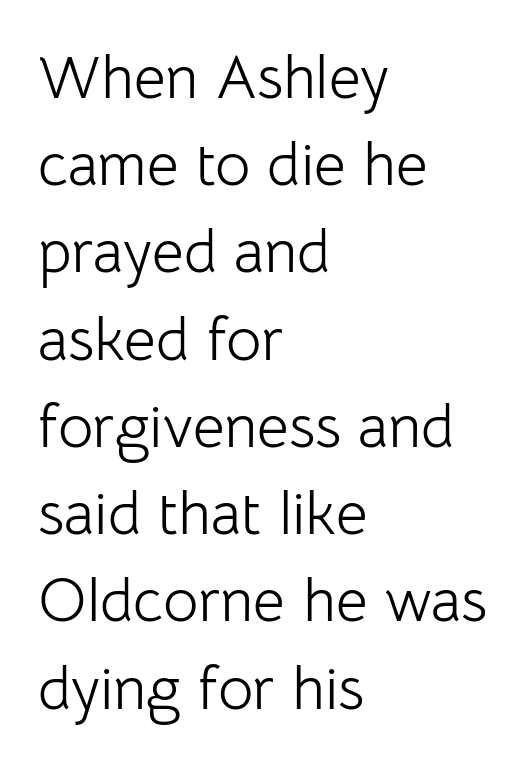
{"serif": "no", "italic": "no", "bold": "no", "weight": "light", "width": "normal", "stroke_contrast": "low", "x_height": "medium", "monospaced": "no", "underline": "no", "align": "left", "line_spacing": "normal", "line_spacing_ratio": 1.43, "letter_spacing": "normal", "letter_spacing_em": 0.0, "glyph_px": 61}
